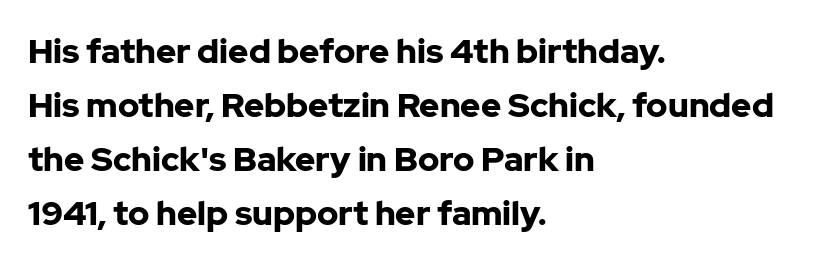
The image shows 34 px bold sans-serif type, upright; set left-aligned, normal line spacing (1.59x), normal letter spacing, not underlined; low stroke contrast and a medium x-height.
